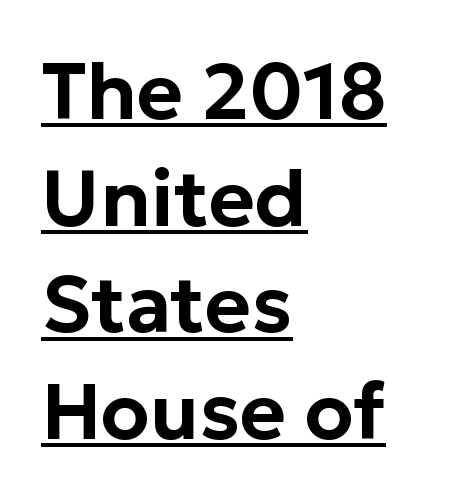
Q: Is the text italic (slanted)? A: No, it is upright.
Q: Is the typeface a serif or a sans-serif typeface? A: Sans-serif.
Q: Is the text underlined? A: Yes.
Q: How is the paragraph aligned? A: Left-aligned.
Q: Is the spacing between letters normal or unusually wide? A: Normal.
Q: Is the spacing between lines tight, normal or loose? A: Normal.
Q: Width (condensed, normal, or wide)? A: Normal.
Q: Stroke contrast? A: Low.
Q: x-height? A: Medium.
Q: Monospaced? A: No.
